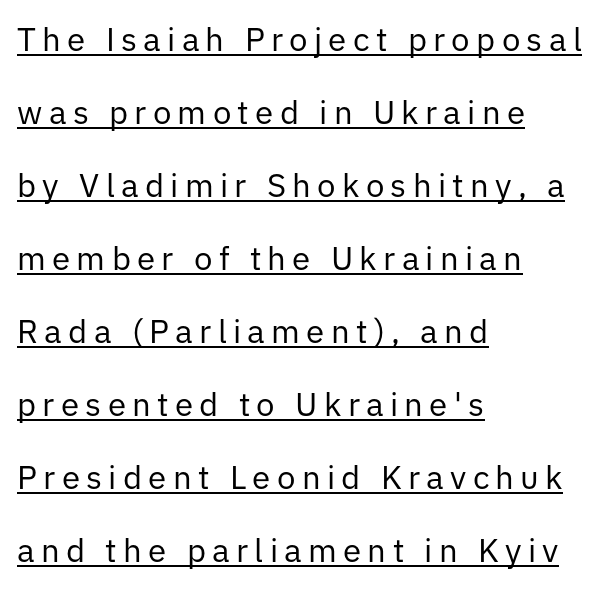
The letters advance in unequal steps, a hallmark of proportional type. Does the copy run flush right? No — it runs flush left. Typographically, this falls in the sans-serif category. The rendering uses a large line-height, opening up the rows.
